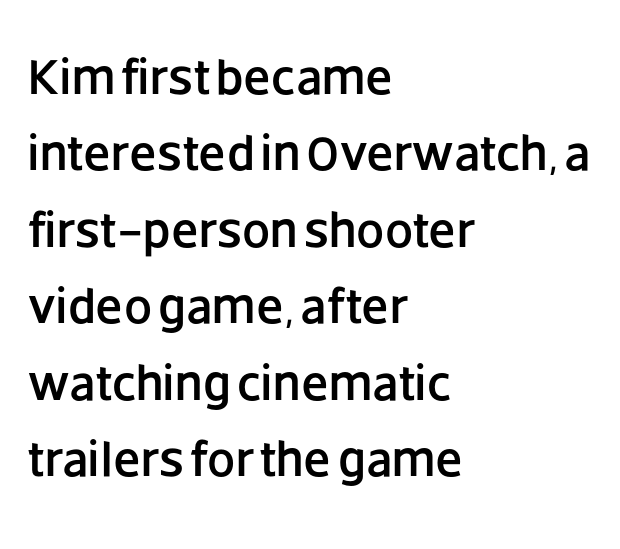
Here the glyphs are tracked normally, forming tight word shapes. The type sits square on the baseline with zero lean. The rows are spaced the way most documents space them. The letters advance in unequal steps, a hallmark of proportional type. Left-aligned paragraph, ragged on the right. Type without underlining.
